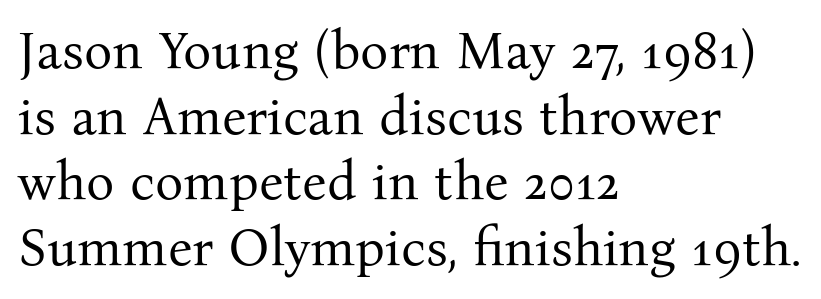
The image shows 53 px regular-weight serif type, upright; set left-aligned, line spacing 1.24x, normal letter spacing, not underlined; medium stroke contrast and a medium x-height.
